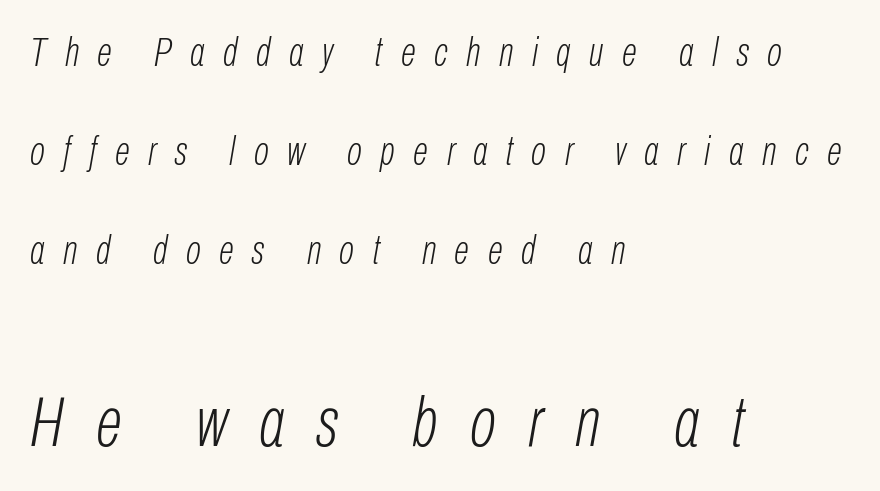
{"italic": "yes", "lean": "right", "slant_degrees": 10, "bold": "no", "weight": "light", "width": "condensed", "stroke_contrast": "low", "x_height": "medium", "monospaced": "no", "underline": "no", "align": "left", "line_spacing": "loose", "line_spacing_ratio": 2.48, "letter_spacing": "wide", "letter_spacing_em": 0.46, "larger_block": "second", "size_ratio": 1.75, "glyph_px": 70}
